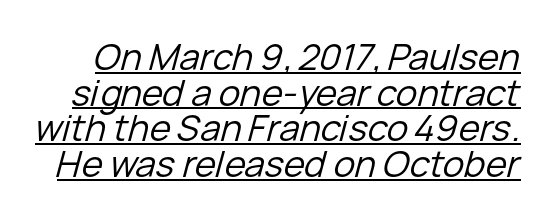
The image shows 36 px regular-weight type, italic (leaning right); set tight line spacing (0.99x), normal letter spacing, underlined; low stroke contrast and a medium x-height.
